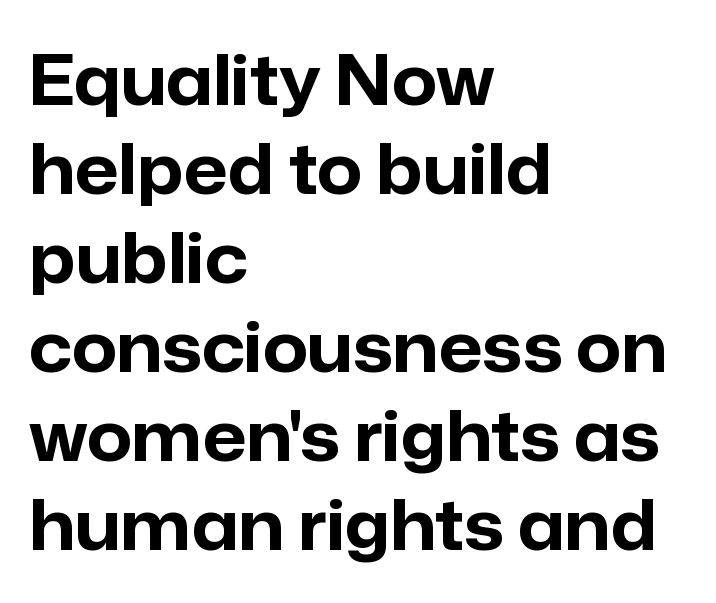
How heavy is the stroke? Heavy — this is a bold. The face used here is proportionally spaced, like ordinary book or web type. This is sans-serif lettering, the kind often seen on screens and signage. There is no visible air inserted between adjacent glyphs.
